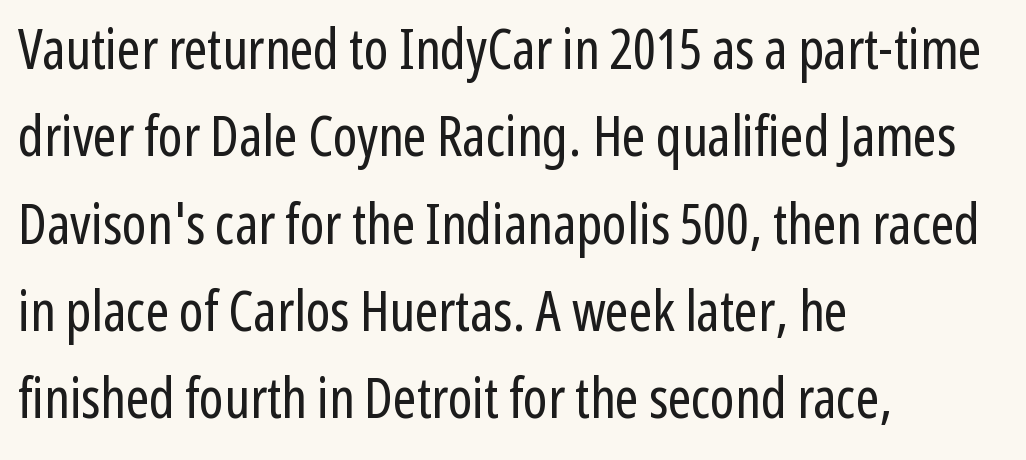
The image shows 56 px regular-weight, condensed sans-serif type, upright; set left-aligned, normal line spacing (1.56x), normal letter spacing, not underlined; low stroke contrast and a medium x-height.
